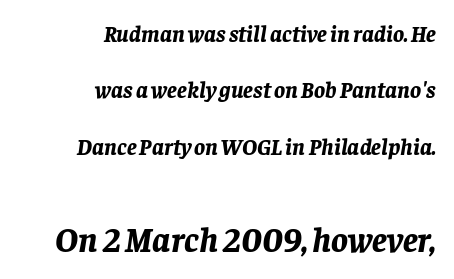
Q: Is the text bold? A: Yes.
Q: Is the text italic (slanted)? A: Yes, it leans right by about 8 degrees.
Q: Is the text underlined? A: No.
Q: How is the paragraph aligned? A: Right-aligned.
Q: Is the spacing between letters normal or unusually wide? A: Normal.
Q: Is the spacing between lines tight, normal or loose? A: Loose.
Q: Which block of text is set in a larger size, the first (top) or the second (bottom)? A: The second (bottom) one.
Q: Width (condensed, normal, or wide)? A: Normal.
Q: Stroke contrast? A: Low.
Q: x-height? A: Large.
Q: Monospaced? A: No.
